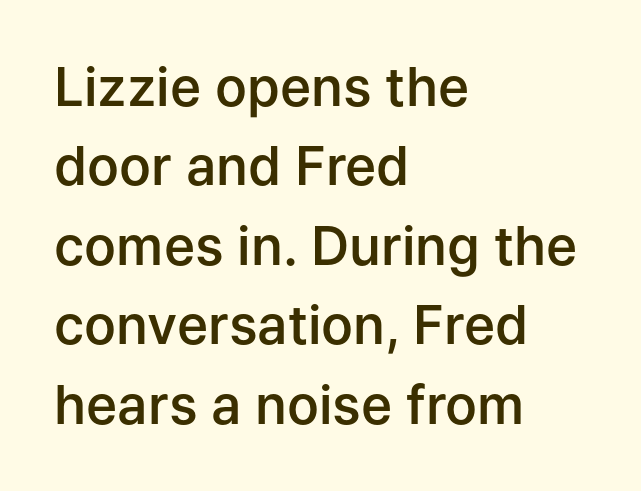
{"serif": "no", "italic": "no", "bold": "semi", "weight": "semibold", "width": "normal", "stroke_contrast": "low", "x_height": "medium", "monospaced": "no", "underline": "no", "align": "left", "line_spacing": "normal", "line_spacing_ratio": 1.5, "letter_spacing": "normal", "letter_spacing_em": 0.0, "glyph_px": 53}
